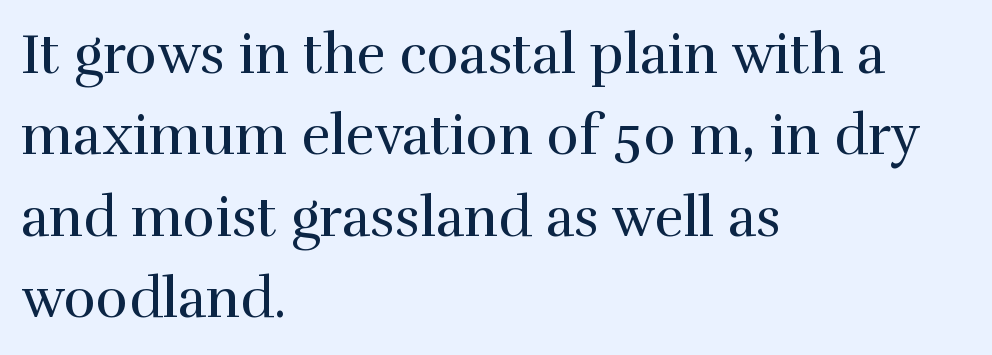
Spacing verdict: proportional, widths tailored to each character. Each word holds together tightly as a unit, with standard inter-letter gaps. The lines are quadded left. The letters stand upright; this is a roman face. This rendering employs a face with finishing strokes, i.e., a serif. Horizontal bands of white between lines are of average thickness.
